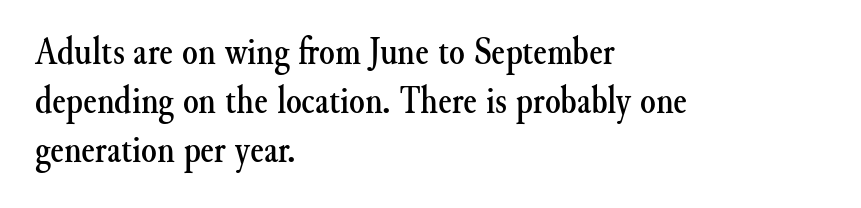
Tracking here is standard; glyphs follow each other at the usual distance. The gap between lines stays unmarked. The face used here is seriffed, in the tradition of book romans. The rendering uses natural spacing where letterforms have individual widths. Tall strokes in this sample are plumb rather than angled.
